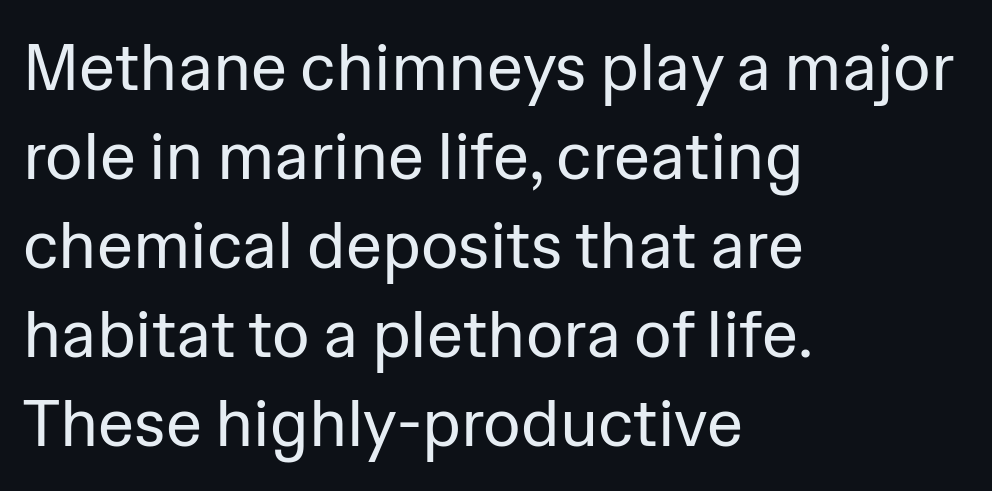
Nobody touched the tracking dial on this one. Is this a sans? Yes — the strokes have no serifs. The cut favours lightness, reaching ordinary text weight at its darkest. The typography opts for an upright posture over an oblique one. Typeset ragged right — the left edge is the straight one.
